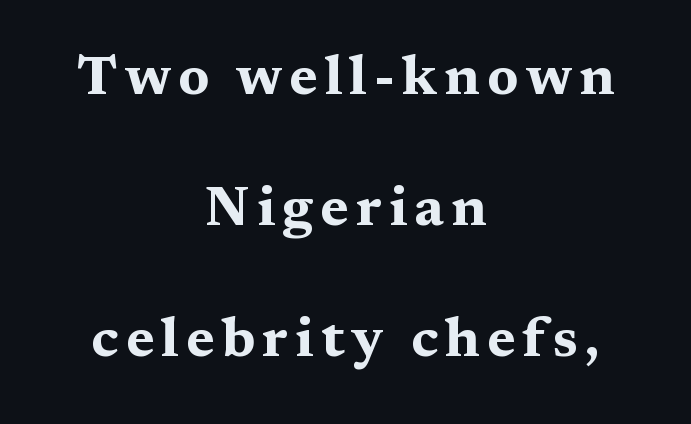
The image shows 55 px bold, wide serif type, upright; set centered, loose line spacing (2.38x), not underlined; medium stroke contrast and a medium x-height.
